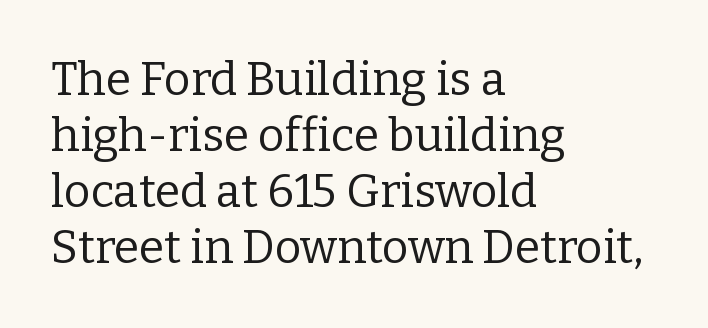
No letter is thick-stroked: the sample isn't bold. The axis of the letterforms is exactly vertical. Letterform terminals end in serifs throughout the passage. Think of a printed novel: that variable character pitch is what you see here. Is the block centered? No — it sits flush against the left margin. Underlining? Definitely not there.
